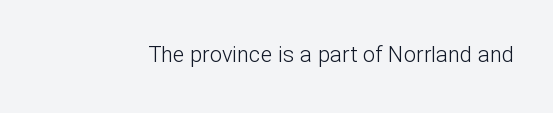
The space directly below the letters is spotless. Quick note: not italic, upright. The line texture is even and compact thanks to regular tracking. These glyphs show unthickened strokes, regular width or finer.
